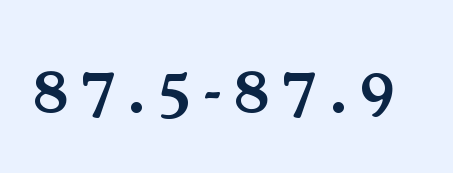
The passage shown is not underscored anywhere. As a designer I'd log this as weight 600, semibold. Varying glyph widths throughout — classic text-font behaviour. The typography opts for an upright posture over an oblique one. In terms of letterform style, serifs are clearly present. How are the letters spaced? Widely, with obvious added tracking.
